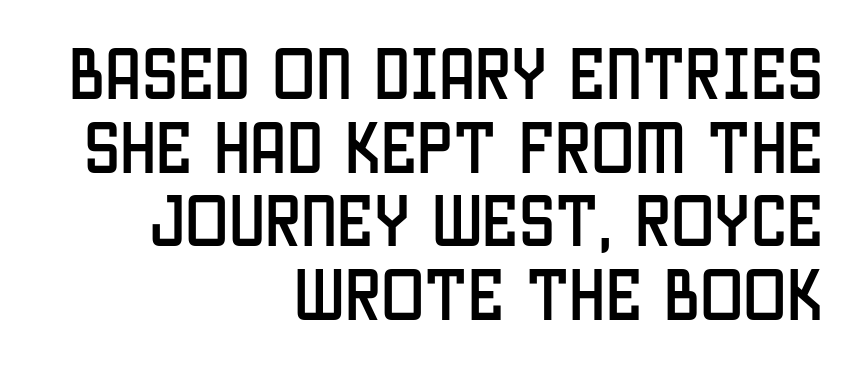
The image shows 58 px condensed sans-serif type, upright; set right-aligned, normal line spacing (1.27x), normal letter spacing, not underlined; low stroke contrast and a large x-height.
